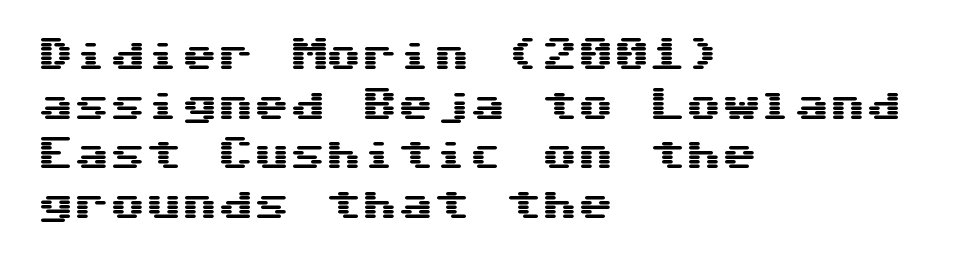
{"serif": "no", "italic": "no", "width": "wide", "stroke_contrast": "medium", "x_height": "medium", "underline": "no", "align": "left", "line_spacing": "normal", "line_spacing_ratio": 1.38, "letter_spacing": "normal", "letter_spacing_em": 0.0, "glyph_px": 36}
